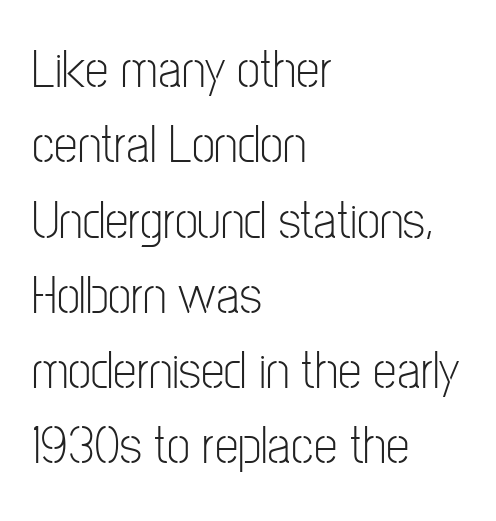
{"serif": "no", "italic": "no", "bold": "no", "weight": "light", "width": "condensed", "stroke_contrast": "low", "x_height": "medium", "monospaced": "no", "underline": "no", "align": "left", "line_spacing": "normal", "line_spacing_ratio": 1.42, "letter_spacing": "normal", "letter_spacing_em": 0.0, "glyph_px": 53}
